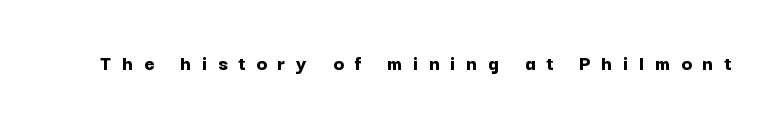
The image shows 22 px bold type, upright; set unusually wide letter spacing (+0.49 em), not underlined.
